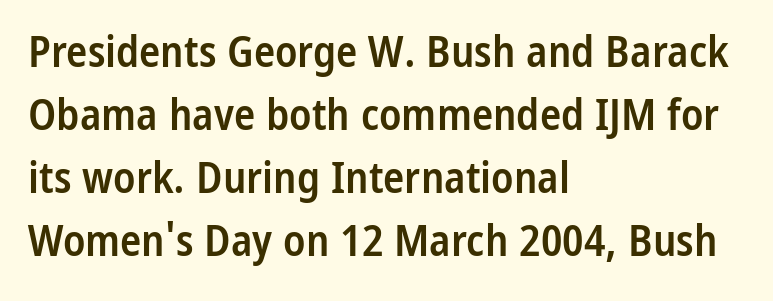
Q: Is the text bold? A: Semi-bold.
Q: Is the text italic (slanted)? A: No, it is upright.
Q: Is the typeface a serif or a sans-serif typeface? A: Sans-serif.
Q: Is the text underlined? A: No.
Q: How is the paragraph aligned? A: Left-aligned.
Q: Is the spacing between letters normal or unusually wide? A: Normal.
Q: Is the spacing between lines tight, normal or loose? A: Normal.
Q: Width (condensed, normal, or wide)? A: Condensed.
Q: Stroke contrast? A: Low.
Q: x-height? A: Medium.
Q: Monospaced? A: No.
